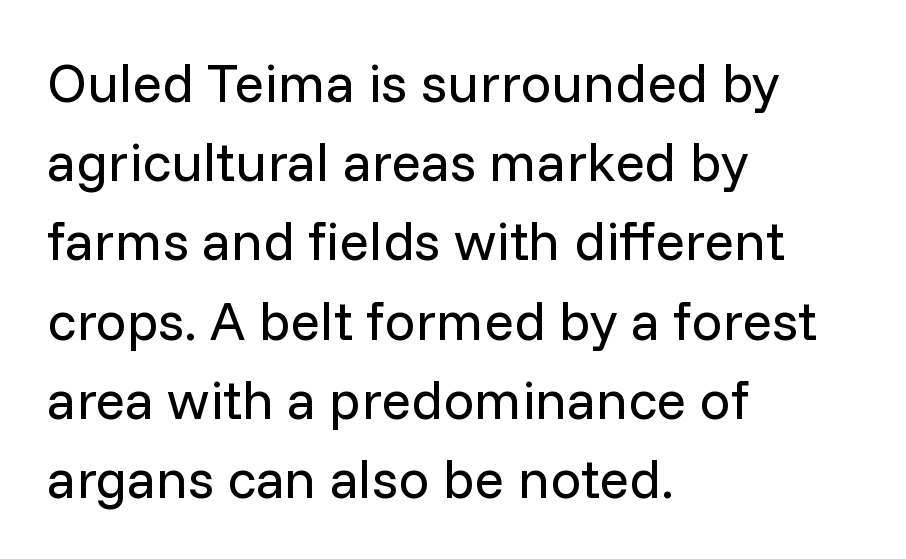
The axis of the letterforms is exactly vertical. Evenly set lines give the paragraph a standard silhouette. In terms of letterspacing, this is plain default setting. Each letter keeps its own natural width here, so spacing adapts to shape. The characters display no serif detailing; their extremities are plain.
